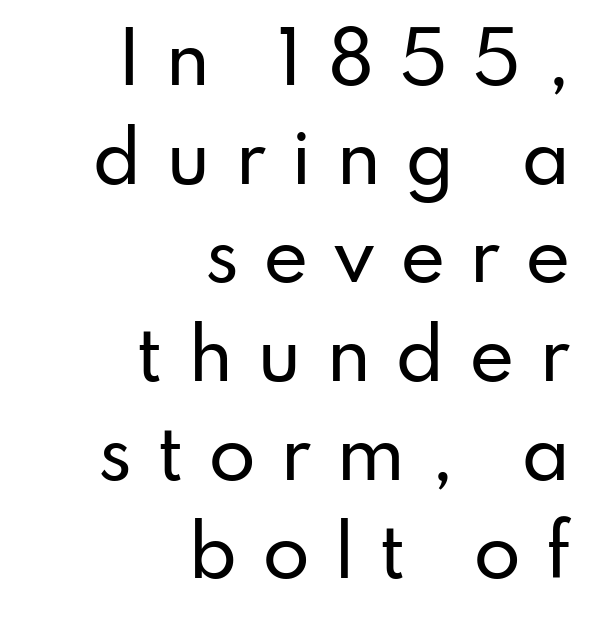
The passage shown stacks its lines at a standard gap. Examine the stroke ends and you'll find no serifs. Words appear elongated and porous because spacing is wide. The text block is weighted toward the right margin, trailing off unevenly leftward.
